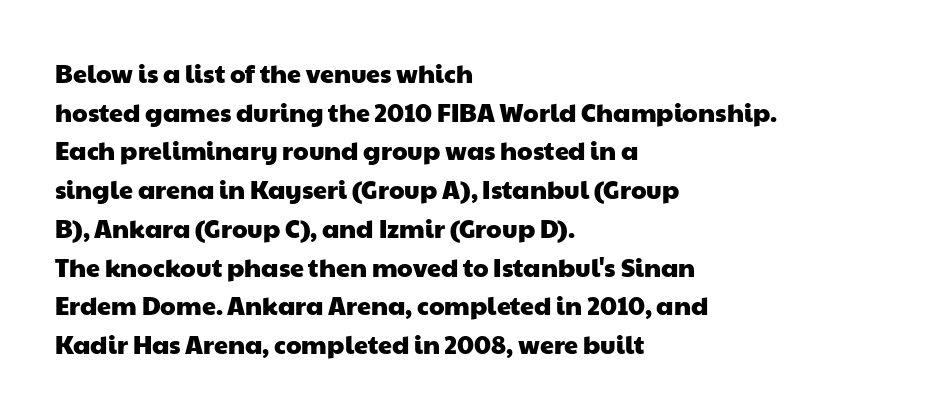
{"underline": "no", "align": "left", "line_spacing": "normal", "line_spacing_ratio": 1.55, "letter_spacing": "normal", "letter_spacing_em": 0.0, "glyph_px": 25}
